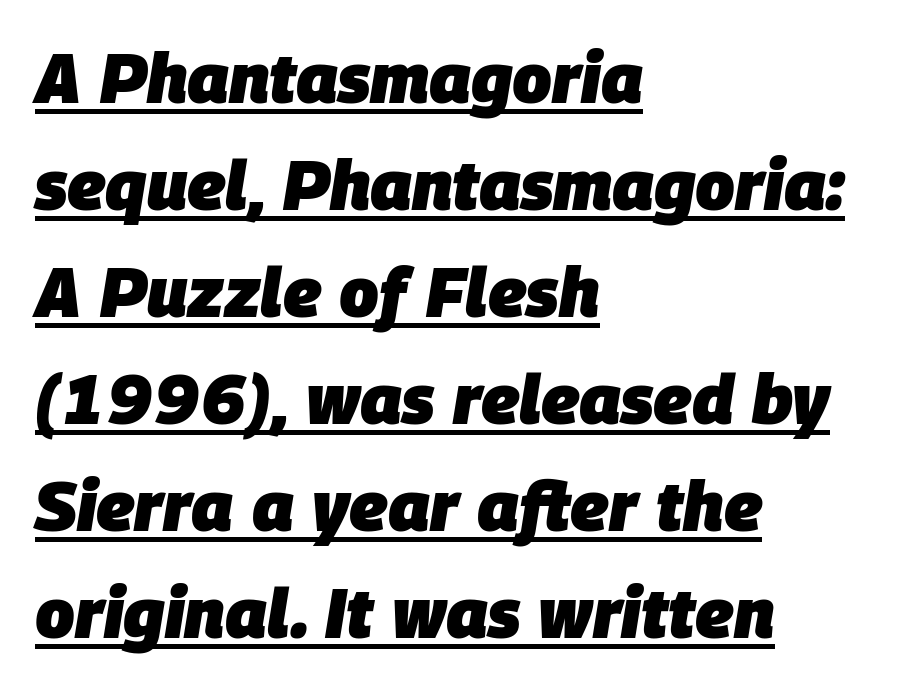
{"italic": "yes", "lean": "right", "slant_degrees": 9, "bold": "yes", "weight": "heavy", "width": "normal", "stroke_contrast": "low", "x_height": "large", "monospaced": "no", "underline": "yes", "align": "left", "line_spacing": "normal", "line_spacing_ratio": 1.53, "letter_spacing": "normal", "letter_spacing_em": 0.0, "glyph_px": 70}
